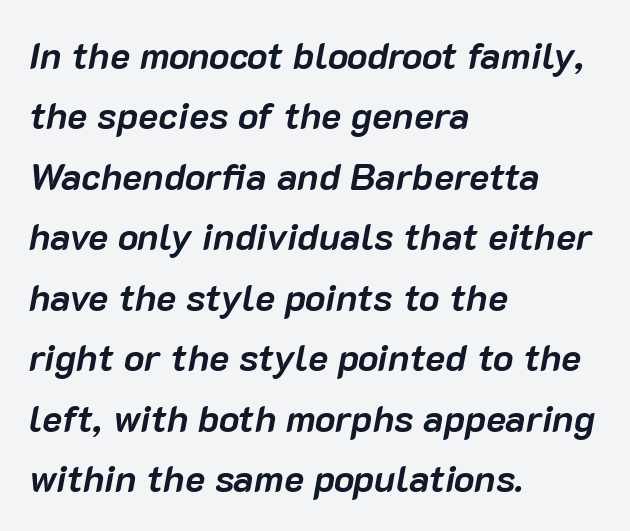
Q: Is the text bold? A: Yes.
Q: Is the text italic (slanted)? A: Yes, it leans right by about 10 degrees.
Q: Is the text underlined? A: No.
Q: How is the paragraph aligned? A: Left-aligned.
Q: Is the spacing between letters normal or unusually wide? A: Normal.
Q: Is the spacing between lines tight, normal or loose? A: Normal.
Q: Width (condensed, normal, or wide)? A: Normal.
Q: Stroke contrast? A: Low.
Q: x-height? A: Medium.
Q: Monospaced? A: No.
